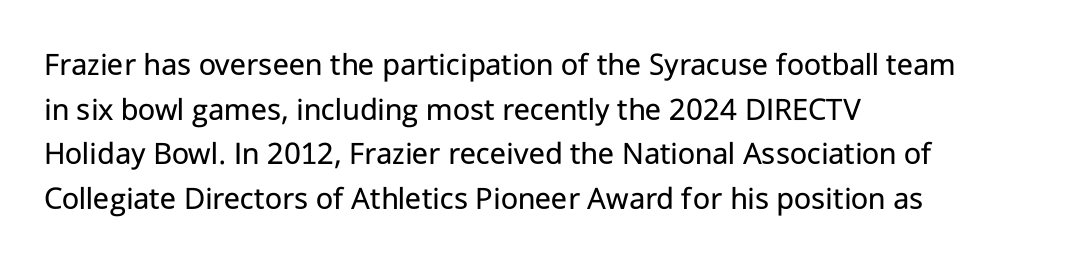
Q: Is the text bold? A: No.
Q: Is the text italic (slanted)? A: No, it is upright.
Q: Is the typeface a serif or a sans-serif typeface? A: Sans-serif.
Q: Is the text underlined? A: No.
Q: How is the paragraph aligned? A: Left-aligned.
Q: Is the spacing between letters normal or unusually wide? A: Normal.
Q: Is the spacing between lines tight, normal or loose? A: Normal.
Q: Width (condensed, normal, or wide)? A: Normal.
Q: Stroke contrast? A: Low.
Q: x-height? A: Medium.
Q: Monospaced? A: No.
